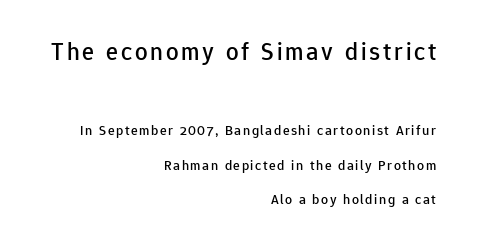
Each line ends at the same right margin while the left side varies. Decoration check: the copy has no underline. This layout puts the oversized block above and the modest block below. These lines stand farther apart than default settings would place them. Designer's note — italics off, roman on.
